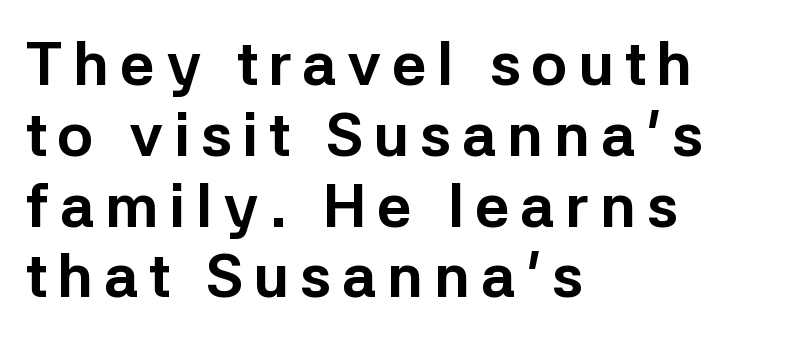
Q: Is the text bold? A: Yes.
Q: Is the text italic (slanted)? A: No, it is upright.
Q: Is the typeface a serif or a sans-serif typeface? A: Sans-serif.
Q: Is the text underlined? A: No.
Q: How is the paragraph aligned? A: Left-aligned.
Q: Width (condensed, normal, or wide)? A: Normal.
Q: Stroke contrast? A: Low.
Q: x-height? A: Medium.
Q: Monospaced? A: No.
